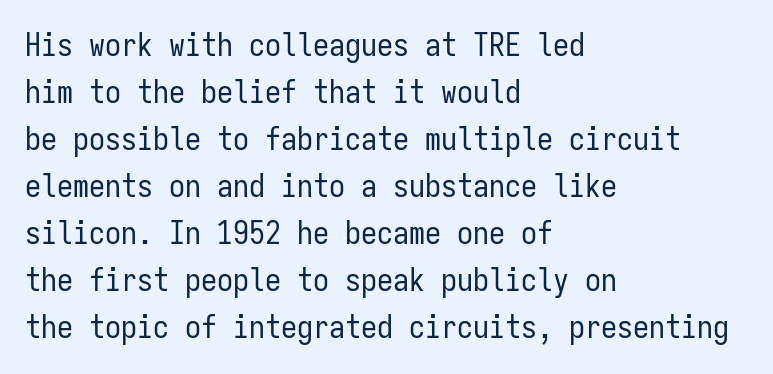
{"serif": "no", "italic": "no", "bold": "no", "weight": "regular", "width": "condensed", "stroke_contrast": "low", "x_height": "medium", "monospaced": "yes", "underline": "no", "align": "left", "line_spacing": "normal", "line_spacing_ratio": 1.47, "letter_spacing": "normal", "letter_spacing_em": 0.0, "glyph_px": 32}
